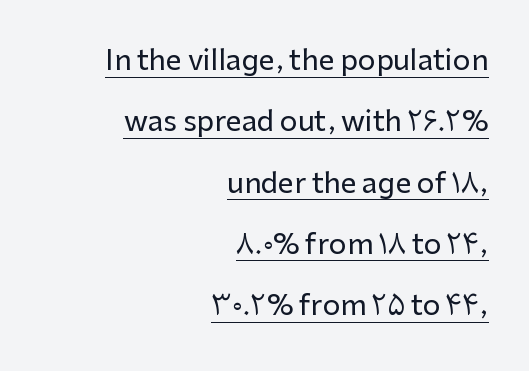
{"serif": "no", "italic": "no", "width": "normal", "stroke_contrast": "low", "x_height": "medium", "monospaced": "no", "underline": "yes", "align": "right", "line_spacing": "loose", "line_spacing_ratio": 2.19, "letter_spacing": "normal", "letter_spacing_em": 0.0, "glyph_px": 28}
